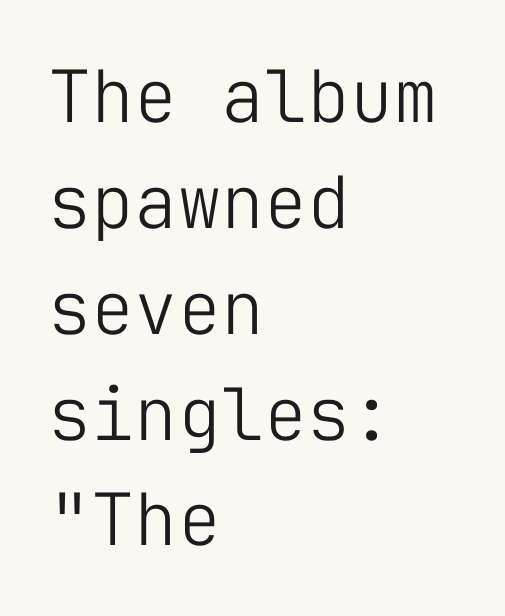
Q: Is the text bold? A: No.
Q: Is the text italic (slanted)? A: No, it is upright.
Q: Is the typeface a serif or a sans-serif typeface? A: Sans-serif.
Q: Is the text underlined? A: No.
Q: How is the paragraph aligned? A: Left-aligned.
Q: Is the spacing between letters normal or unusually wide? A: Normal.
Q: Is the spacing between lines tight, normal or loose? A: Normal.
Q: Width (condensed, normal, or wide)? A: Normal.
Q: Stroke contrast? A: Low.
Q: x-height? A: Medium.
Q: Monospaced? A: Yes.
